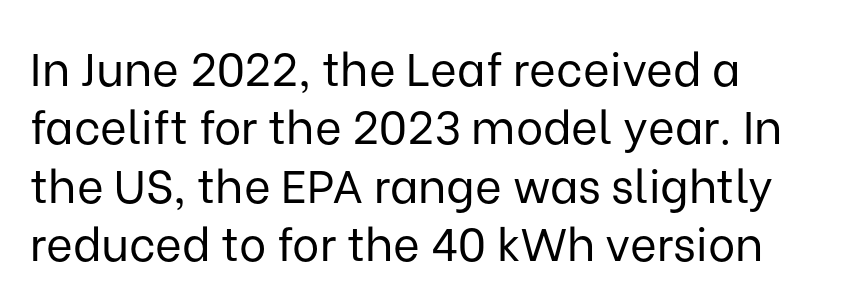
The image shows 46 px regular-weight sans-serif type, upright; set left-aligned, normal line spacing (1.27x), normal letter spacing, not underlined; low stroke contrast and a medium x-height.
